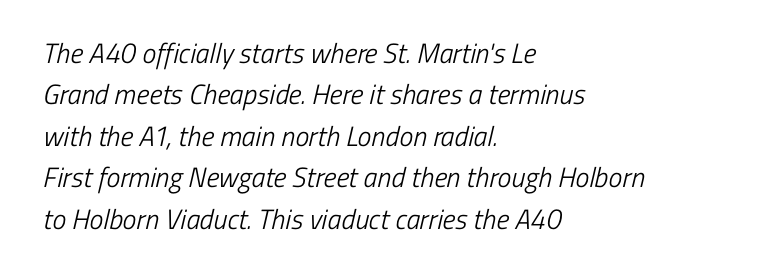
The image shows 28 px light, condensed sans-serif type; set left-aligned, normal line spacing (1.48x), normal letter spacing, not underlined; low stroke contrast and a medium x-height.
